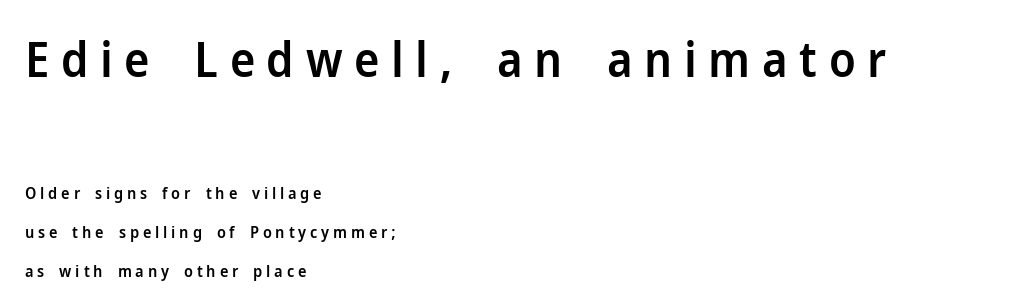
Q: Is the text bold? A: Semi-bold.
Q: Is the text italic (slanted)? A: No, it is upright.
Q: Is the typeface a serif or a sans-serif typeface? A: Sans-serif.
Q: Is the text underlined? A: No.
Q: How is the paragraph aligned? A: Left-aligned.
Q: Is the spacing between letters normal or unusually wide? A: Unusually wide.
Q: Is the spacing between lines tight, normal or loose? A: Loose.
Q: Which block of text is set in a larger size, the first (top) or the second (bottom)? A: The first (top) one.
Q: Width (condensed, normal, or wide)? A: Normal.
Q: Stroke contrast? A: Low.
Q: x-height? A: Medium.
Q: Monospaced? A: No.
